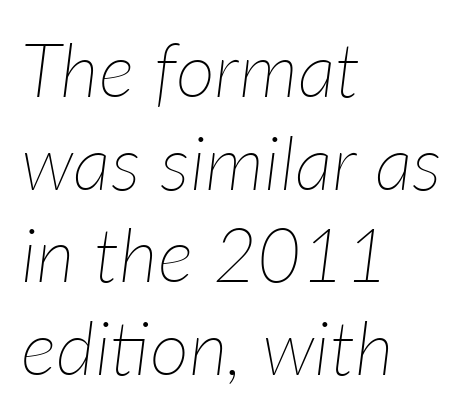
Q: Is the text bold? A: No.
Q: Is the text italic (slanted)? A: Yes, it leans right by about 7 degrees.
Q: Is the text underlined? A: No.
Q: How is the paragraph aligned? A: Left-aligned.
Q: Is the spacing between letters normal or unusually wide? A: Normal.
Q: Width (condensed, normal, or wide)? A: Normal.
Q: Stroke contrast? A: Low.
Q: x-height? A: Medium.
Q: Monospaced? A: No.
